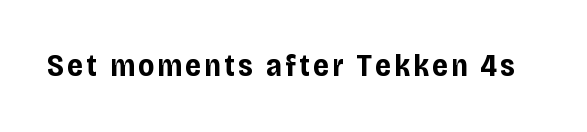
The image shows 31 px bold, condensed sans-serif type, upright; set not underlined; low stroke contrast and a large x-height.
